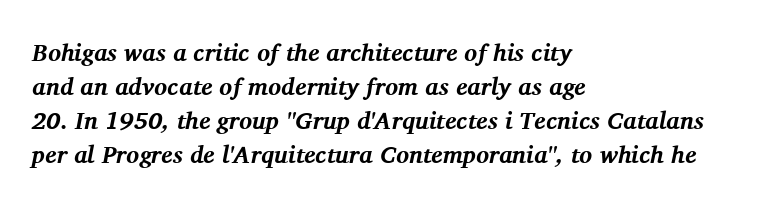
Q: Is the text bold? A: Yes.
Q: Is the text italic (slanted)? A: Yes, it leans right by about 11 degrees.
Q: Is the text underlined? A: No.
Q: How is the paragraph aligned? A: Left-aligned.
Q: Is the spacing between letters normal or unusually wide? A: Normal.
Q: Is the spacing between lines tight, normal or loose? A: Normal.
